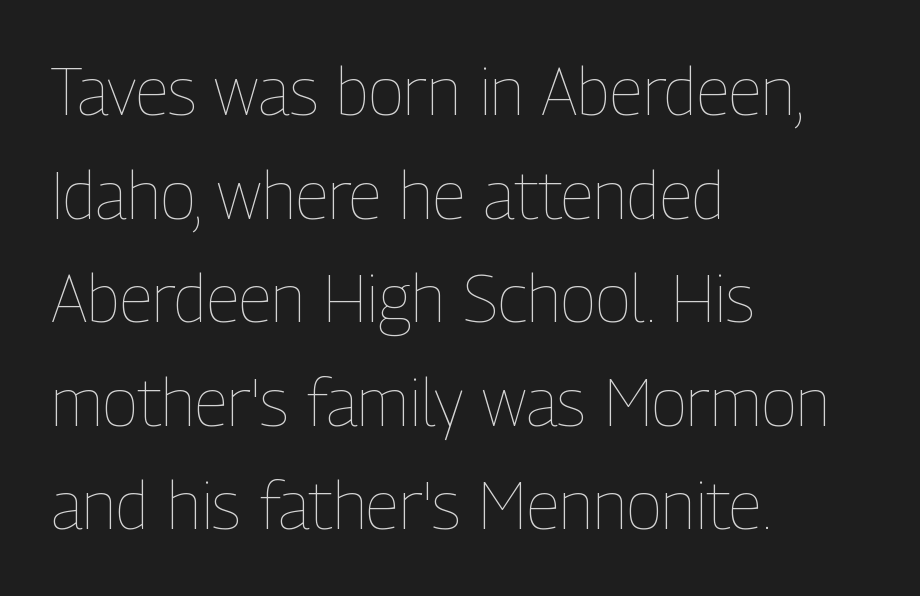
{"italic": "no", "bold": "no", "weight": "thin", "width": "condensed", "stroke_contrast": "low", "x_height": "medium", "monospaced": "no", "underline": "no", "align": "left", "line_spacing": "normal", "line_spacing_ratio": 1.57, "letter_spacing": "normal", "letter_spacing_em": 0.0, "glyph_px": 66}
